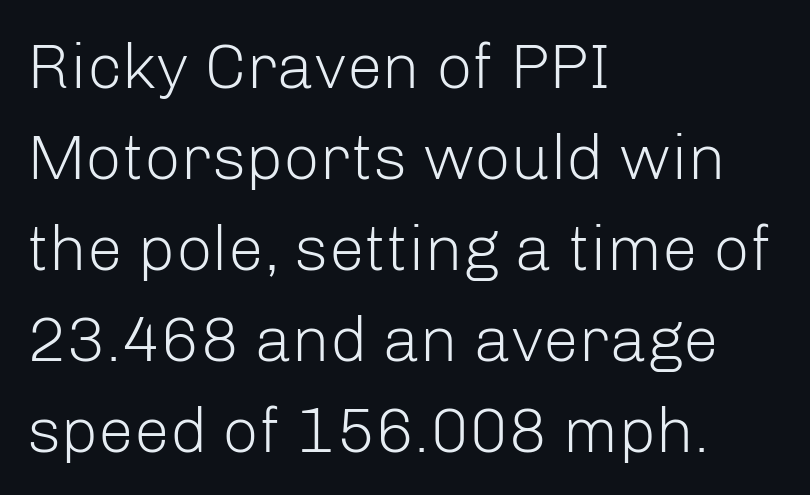
The image shows 64 px light sans-serif type, upright; set left-aligned, normal line spacing (1.42x), normal letter spacing, not underlined; low stroke contrast and a medium x-height.
